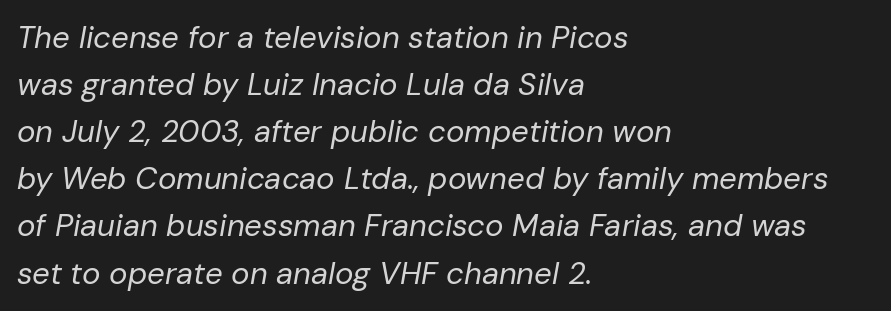
{"italic": "yes", "lean": "right", "slant_degrees": 10, "bold": "no", "weight": "regular", "width": "normal", "stroke_contrast": "low", "x_height": "medium", "monospaced": "no", "underline": "no", "align": "left", "line_spacing": "normal", "line_spacing_ratio": 1.52, "letter_spacing": "normal", "letter_spacing_em": 0.0, "glyph_px": 31}
